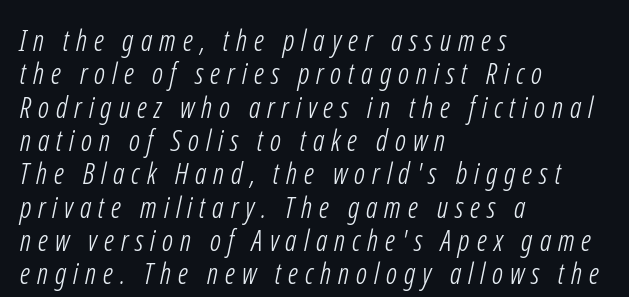
{"serif": "no", "bold": "no", "weight": "light", "width": "condensed", "stroke_contrast": "low", "x_height": "medium", "monospaced": "no", "underline": "no", "align": "left", "line_spacing": "tight", "line_spacing_ratio": 1.15, "letter_spacing": "wide", "letter_spacing_em": 0.24, "glyph_px": 29}
